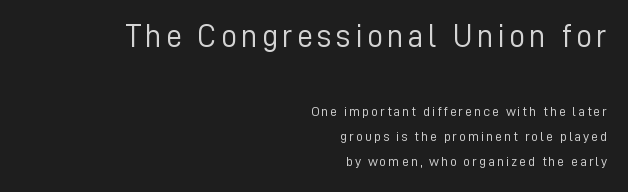
Posture: upright roman. The setting favours the right margin, as signatures and pull-quotes sometimes do. Is this a fixed-width face? No — the glyphs have proportional, varying widths. Between these two stacked blocks, the higher one wins on size. Note: no serifs on the glyphs.
